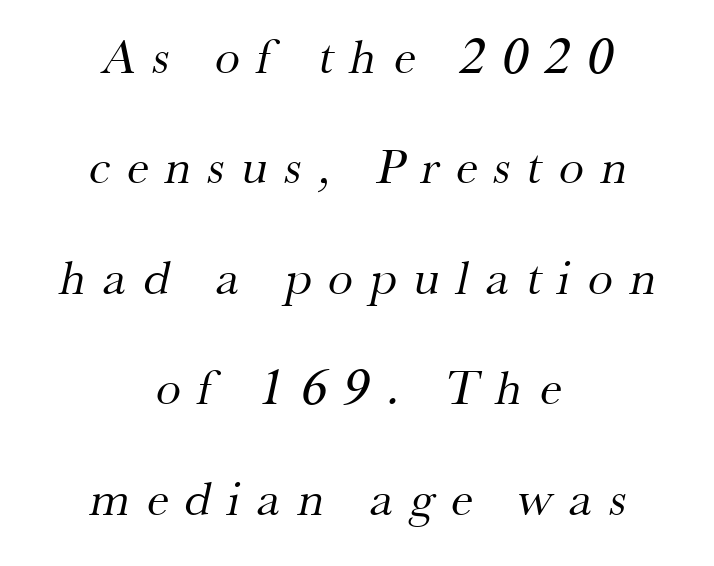
Q: Is the text bold? A: No.
Q: Is the typeface a serif or a sans-serif typeface? A: Serif.
Q: Is the text underlined? A: No.
Q: How is the paragraph aligned? A: Centered.
Q: Is the spacing between letters normal or unusually wide? A: Unusually wide.
Q: Is the spacing between lines tight, normal or loose? A: Loose.
Q: Width (condensed, normal, or wide)? A: Normal.
Q: Stroke contrast? A: Medium.
Q: x-height? A: Small.
Q: Monospaced? A: No.
